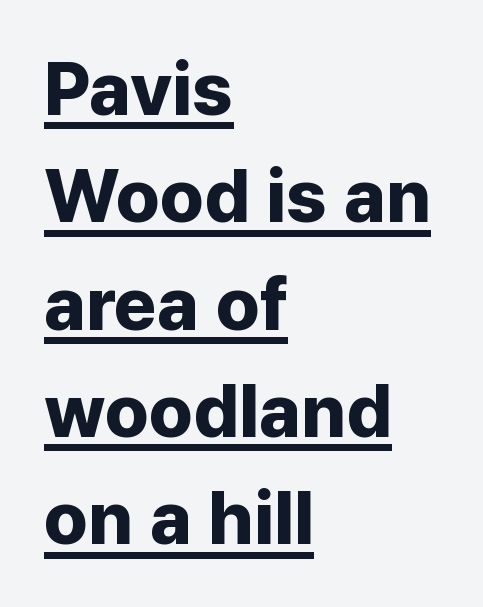
Q: Is the text bold? A: Yes.
Q: Is the text italic (slanted)? A: No, it is upright.
Q: Is the typeface a serif or a sans-serif typeface? A: Sans-serif.
Q: Is the text underlined? A: Yes.
Q: How is the paragraph aligned? A: Left-aligned.
Q: Is the spacing between letters normal or unusually wide? A: Normal.
Q: Is the spacing between lines tight, normal or loose? A: Normal.
Q: Width (condensed, normal, or wide)? A: Normal.
Q: Stroke contrast? A: Low.
Q: x-height? A: Medium.
Q: Monospaced? A: No.
